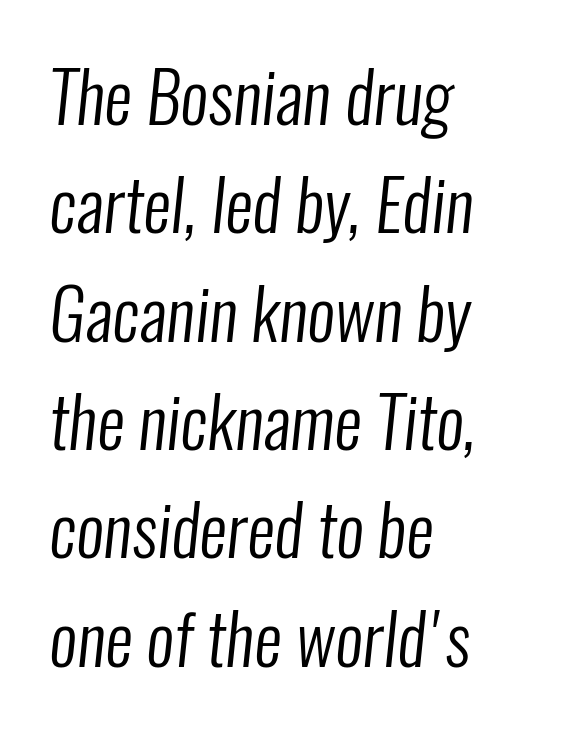
Q: Is the text bold? A: No.
Q: Is the typeface a serif or a sans-serif typeface? A: Sans-serif.
Q: Is the text underlined? A: No.
Q: How is the paragraph aligned? A: Left-aligned.
Q: Is the spacing between letters normal or unusually wide? A: Normal.
Q: Is the spacing between lines tight, normal or loose? A: Normal.
Q: Width (condensed, normal, or wide)? A: Condensed.
Q: Stroke contrast? A: Low.
Q: x-height? A: Medium.
Q: Monospaced? A: No.
